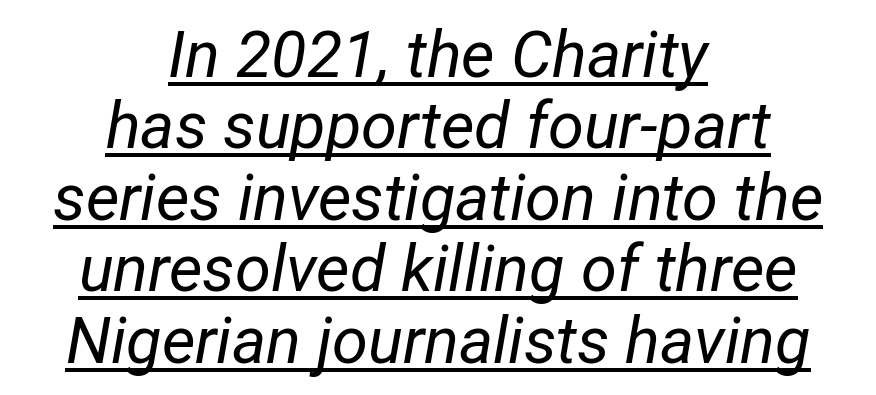
The image shows 65 px regular-weight, condensed type, italic (leaning right); set centered, tight line spacing (1.1x), normal letter spacing, underlined; low stroke contrast and a medium x-height.
